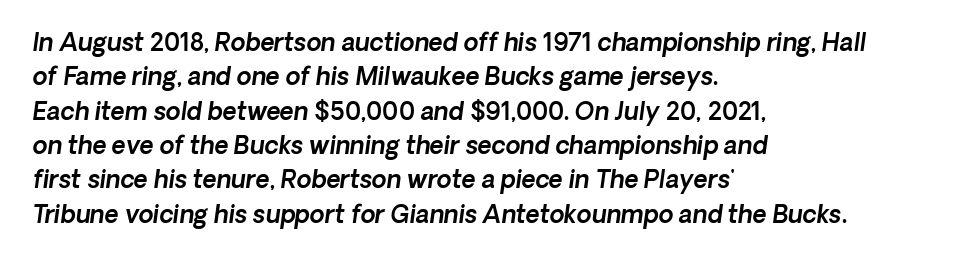
Every row of glyphs begins at an identical x-position on the left. Observe the ordinary spacing: letters are neighbours, not strangers. The words here are not underlined. Would a proofreader flag this as italicized? Yes. Does the leading feel generous? No, just average.
